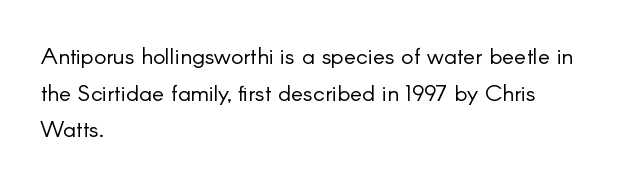
Q: Is the text bold? A: No.
Q: Is the text italic (slanted)? A: No, it is upright.
Q: Is the text underlined? A: No.
Q: How is the paragraph aligned? A: Left-aligned.
Q: Is the spacing between letters normal or unusually wide? A: Normal.
Q: Is the spacing between lines tight, normal or loose? A: Normal.
